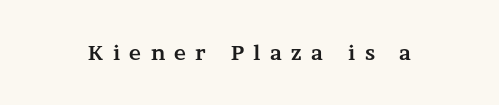
Glyph-to-glyph distance is far greater than everyday printed text. Posture: straight, roman, zero tilt. The strip under each line holds only bare page. Compared with an ordinary text face, these strokes are far heavier — a full bold.
